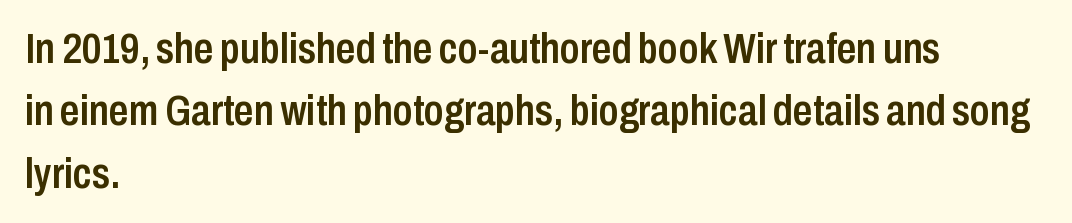
The image shows 43 px semibold, condensed sans-serif type, upright; set left-aligned, normal line spacing (1.45x), normal letter spacing, not underlined; low stroke contrast and a medium x-height.
